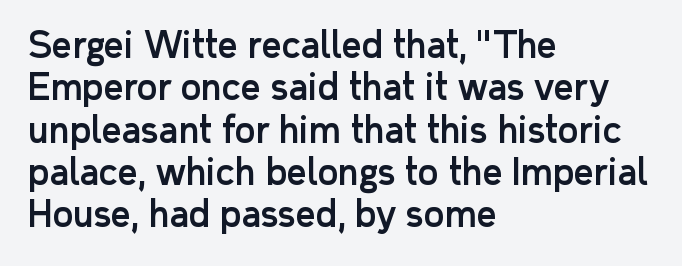
The image shows 35 px sans-serif type, upright; set left-aligned, line spacing 1.21x, normal letter spacing, not underlined; low stroke contrast and a medium x-height.
